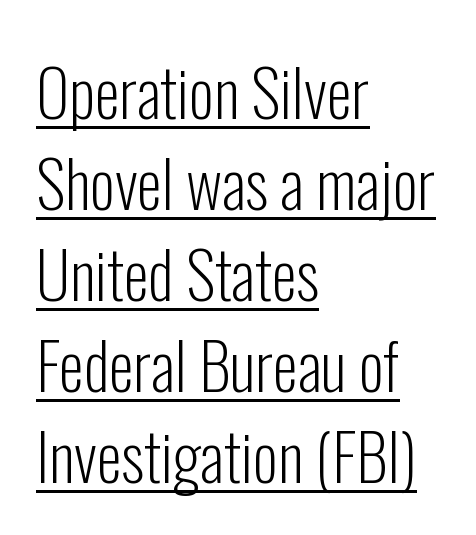
Q: Is the text bold? A: No.
Q: Is the text italic (slanted)? A: No, it is upright.
Q: Is the typeface a serif or a sans-serif typeface? A: Sans-serif.
Q: Is the text underlined? A: Yes.
Q: How is the paragraph aligned? A: Left-aligned.
Q: Is the spacing between letters normal or unusually wide? A: Normal.
Q: Is the spacing between lines tight, normal or loose? A: Normal.
Q: Width (condensed, normal, or wide)? A: Condensed.
Q: Stroke contrast? A: Low.
Q: x-height? A: Medium.
Q: Monospaced? A: No.
